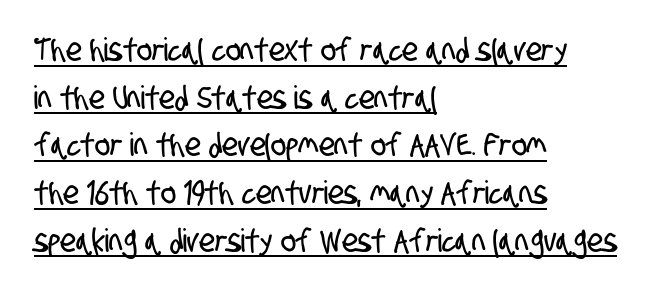
Q: Is the typeface a serif or a sans-serif typeface? A: Sans-serif.
Q: Is the text underlined? A: Yes.
Q: How is the paragraph aligned? A: Left-aligned.
Q: Is the spacing between letters normal or unusually wide? A: Normal.
Q: Is the spacing between lines tight, normal or loose? A: Normal.
Q: Width (condensed, normal, or wide)? A: Condensed.
Q: Stroke contrast? A: Low.
Q: x-height? A: Large.
Q: Monospaced? A: No.
